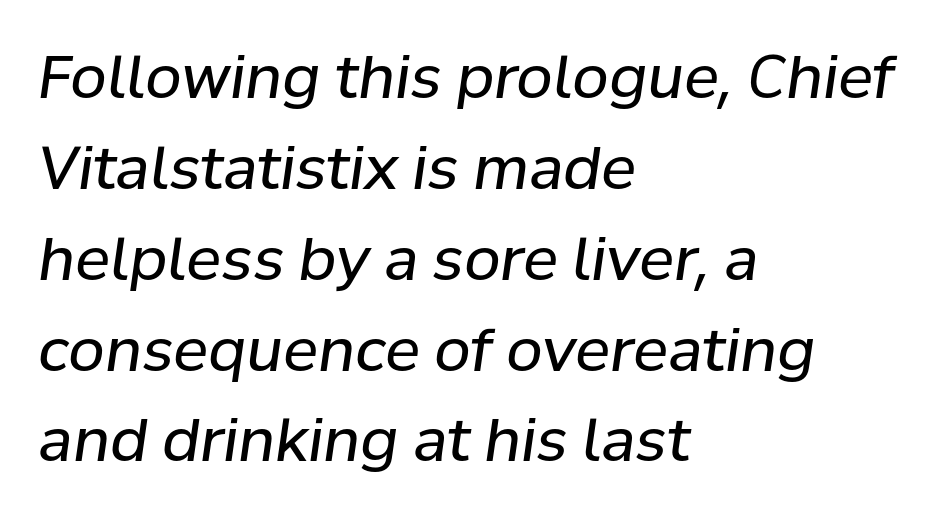
The text carries the slant typical of an italic or oblique font. Regarding leading, the lines here are spaced in the standard way. The typesetting does not lean heavy: it is not bold. The rendering uses natural spacing where letterforms have individual widths. Nobody drew a line under any word here.
